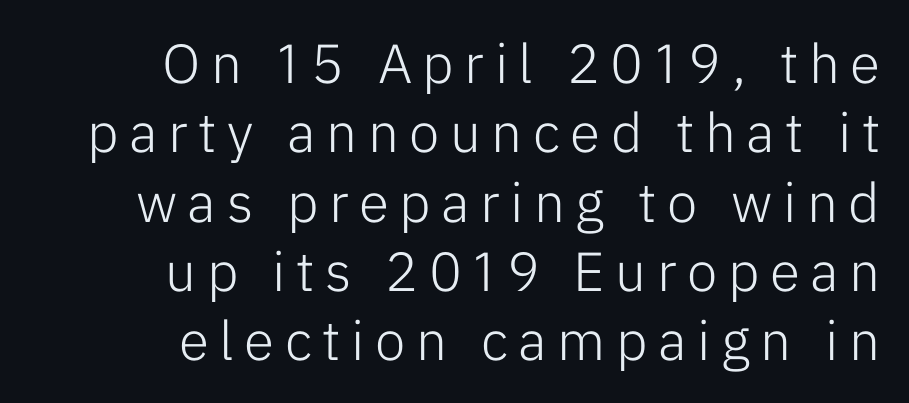
Q: Is the text bold? A: No.
Q: Is the text italic (slanted)? A: No, it is upright.
Q: Is the typeface a serif or a sans-serif typeface? A: Sans-serif.
Q: Is the text underlined? A: No.
Q: How is the paragraph aligned? A: Right-aligned.
Q: Is the spacing between lines tight, normal or loose? A: Normal.
Q: Width (condensed, normal, or wide)? A: Normal.
Q: Stroke contrast? A: Low.
Q: x-height? A: Medium.
Q: Monospaced? A: No.
